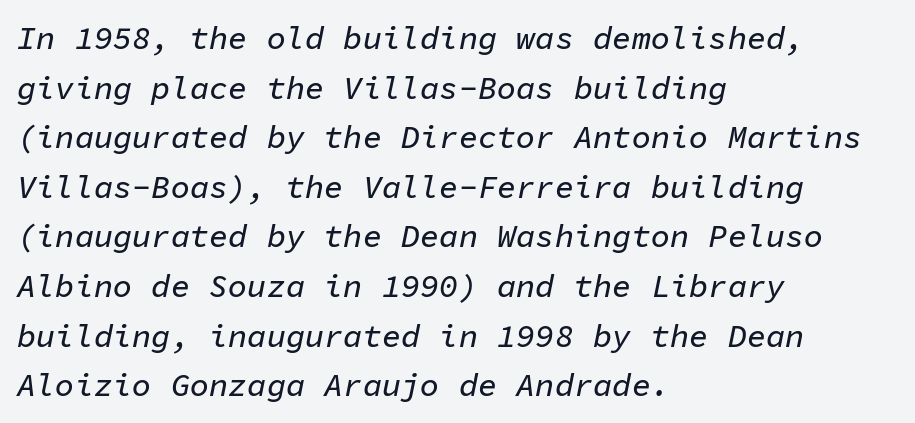
{"italic": "yes", "lean": "right", "slant_degrees": 11, "width": "normal", "stroke_contrast": "low", "x_height": "medium", "monospaced": "yes", "underline": "no", "align": "left", "line_spacing": "normal", "line_spacing_ratio": 1.55, "letter_spacing": "normal", "letter_spacing_em": 0.0, "glyph_px": 32}
